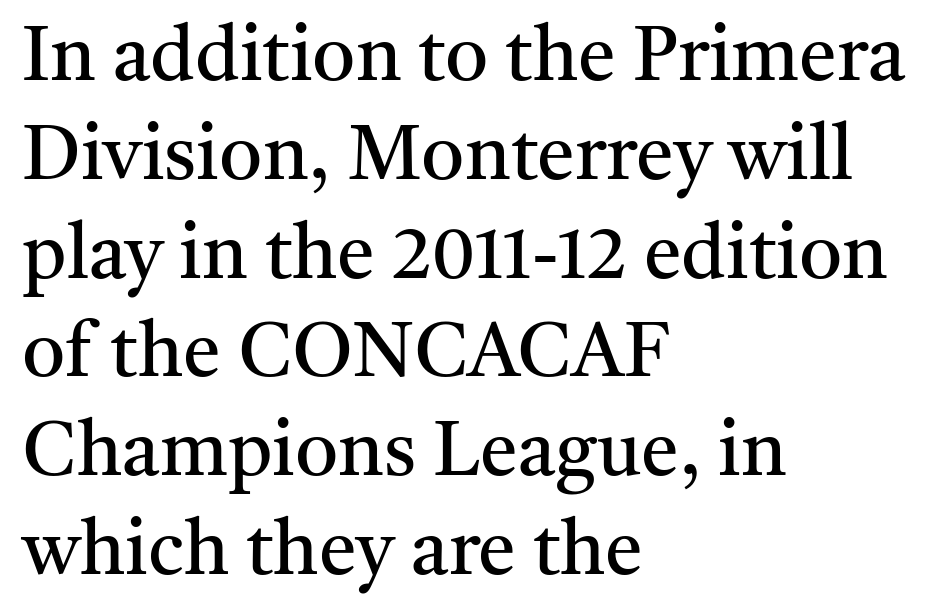
The image shows 76 px regular-weight serif type, upright; set left-aligned, normal line spacing (1.3x), normal letter spacing, not underlined; medium stroke contrast and a medium x-height.
